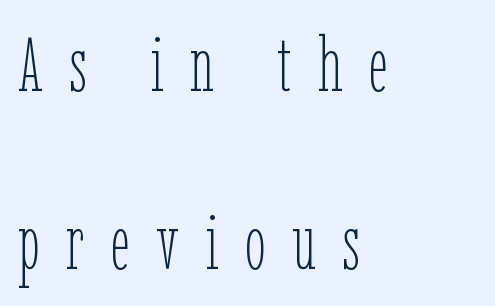
{"italic": "no", "bold": "no", "weight": "thin", "width": "condensed", "stroke_contrast": "low", "x_height": "medium", "monospaced": "no", "underline": "no", "align": "left", "line_spacing": "loose", "line_spacing_ratio": 2.34, "letter_spacing": "wide", "letter_spacing_em": 0.35, "glyph_px": 76}
